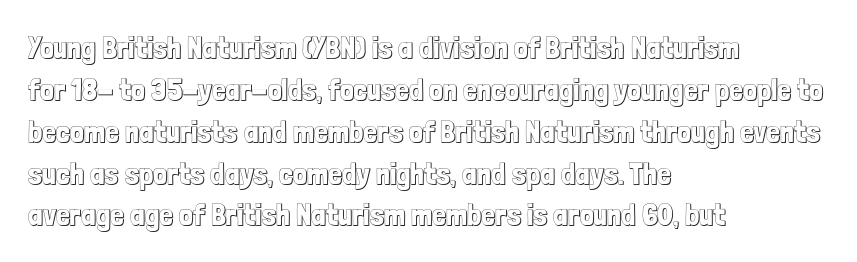
{"italic": "no", "width": "condensed", "x_height": "medium", "monospaced": "no", "underline": "no", "align": "left", "line_spacing": "normal", "line_spacing_ratio": 1.35, "letter_spacing": "normal", "letter_spacing_em": 0.0, "glyph_px": 31}
